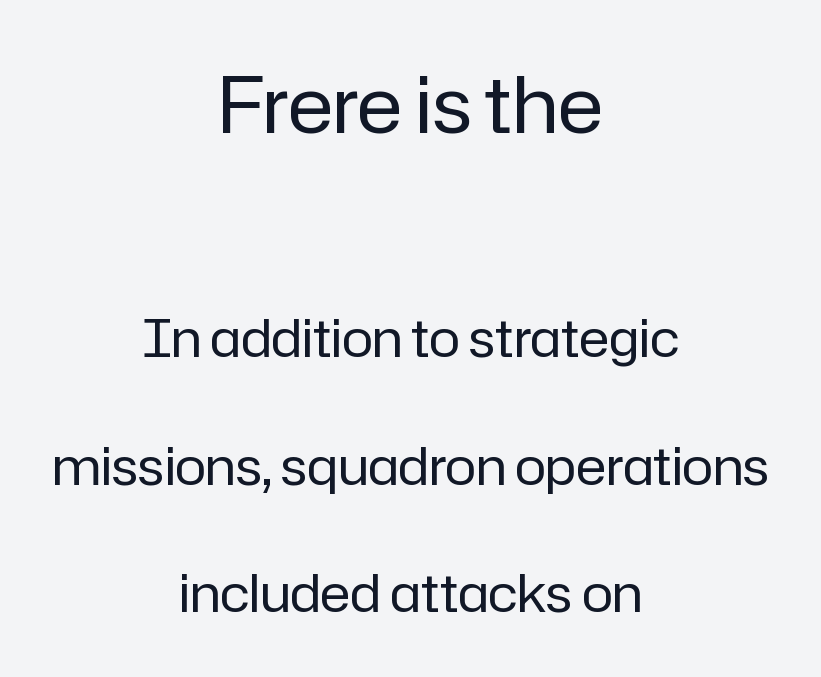
The image shows 78 px regular-weight sans-serif type, upright; set centered, loose line spacing (2.45x), normal letter spacing, not underlined; the first (top) block is 1.5x larger; low stroke contrast and a medium x-height.
